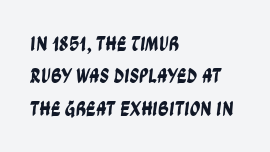
Type without underlining. Left-aligned paragraph, ragged on the right. Words appear dense and cohesive because spacing is normal. The rows are spaced the way most documents space them.
